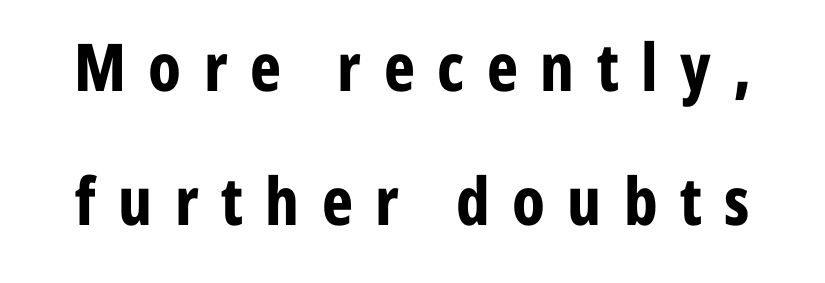
The image shows 66 px bold, condensed sans-serif type, upright; set loose line spacing (2.03x), unusually wide letter spacing (+0.34 em), not underlined; low stroke contrast and a medium x-height.
